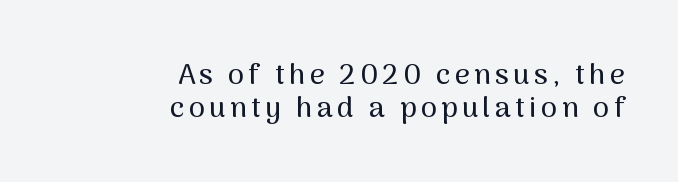
{"serif": "no", "italic": "no", "width": "normal", "stroke_contrast": "medium", "x_height": "medium", "monospaced": "no", "underline": "no", "align": "right", "line_spacing": "tight", "line_spacing_ratio": 1.13, "glyph_px": 29}
